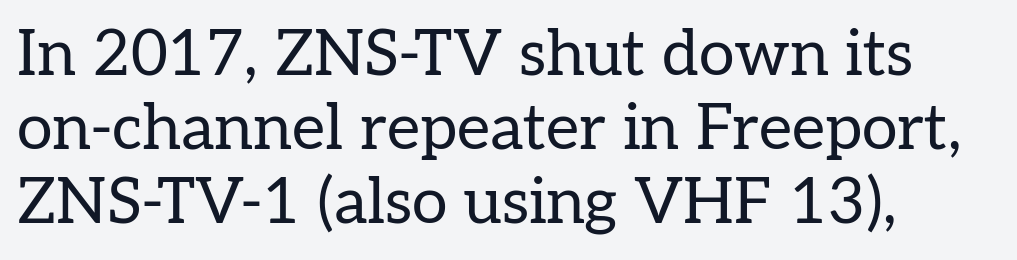
Q: Is the text bold? A: No.
Q: Is the text italic (slanted)? A: No, it is upright.
Q: Is the typeface a serif or a sans-serif typeface? A: Serif.
Q: Is the text underlined? A: No.
Q: How is the paragraph aligned? A: Left-aligned.
Q: Is the spacing between letters normal or unusually wide? A: Normal.
Q: Width (condensed, normal, or wide)? A: Normal.
Q: Stroke contrast? A: Low.
Q: x-height? A: Medium.
Q: Monospaced? A: No.
